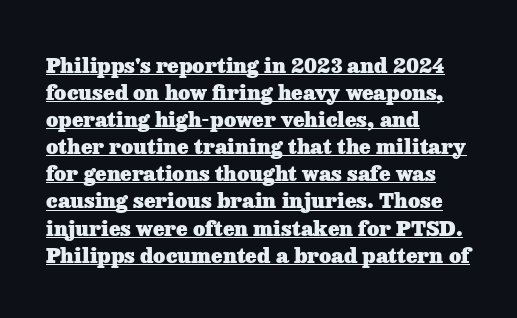
The image shows 21 px bold type, upright; set left-aligned, normal line spacing (1.29x), normal letter spacing, underlined.
